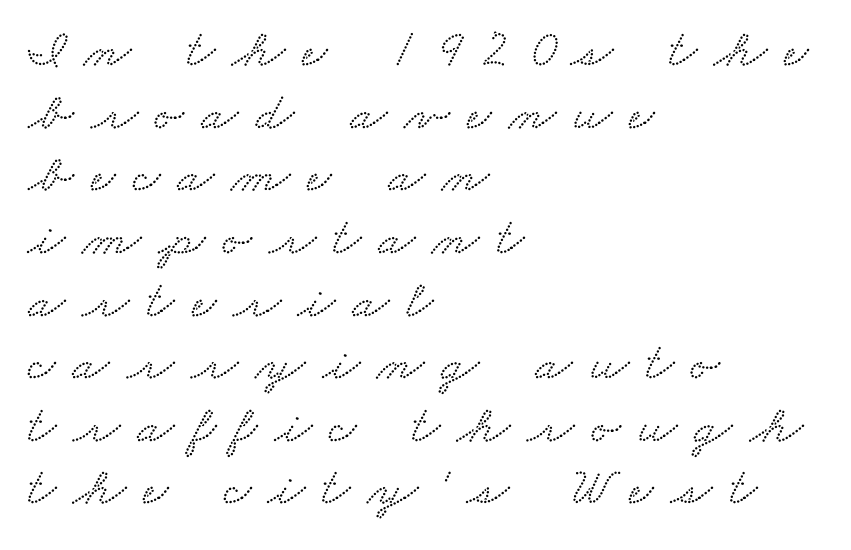
{"width": "wide", "stroke_contrast": "low", "x_height": "small", "monospaced": "no", "underline": "no", "align": "left", "line_spacing_ratio": 1.16, "letter_spacing": "wide", "letter_spacing_em": 0.32, "glyph_px": 54}
